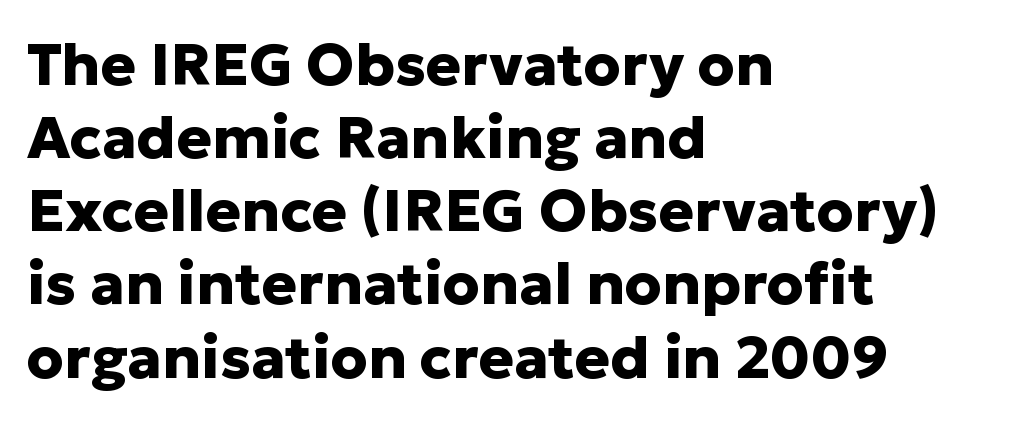
Q: Is the text bold? A: Yes.
Q: Is the text italic (slanted)? A: No, it is upright.
Q: Is the typeface a serif or a sans-serif typeface? A: Sans-serif.
Q: Is the text underlined? A: No.
Q: How is the paragraph aligned? A: Left-aligned.
Q: Is the spacing between letters normal or unusually wide? A: Normal.
Q: Width (condensed, normal, or wide)? A: Normal.
Q: Stroke contrast? A: Low.
Q: x-height? A: Medium.
Q: Monospaced? A: No.
